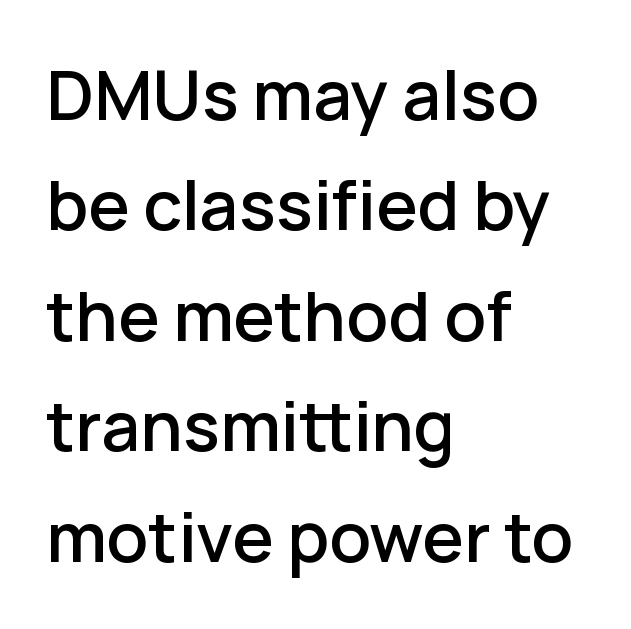
Q: Is the text italic (slanted)? A: No, it is upright.
Q: Is the typeface a serif or a sans-serif typeface? A: Sans-serif.
Q: Is the text underlined? A: No.
Q: How is the paragraph aligned? A: Left-aligned.
Q: Is the spacing between letters normal or unusually wide? A: Normal.
Q: Is the spacing between lines tight, normal or loose? A: Normal.
Q: Width (condensed, normal, or wide)? A: Normal.
Q: Stroke contrast? A: Low.
Q: x-height? A: Medium.
Q: Monospaced? A: No.
